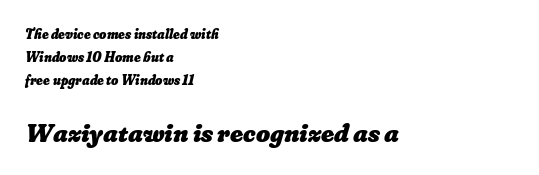
The image shows 27 px bold type; set left-aligned, normal line spacing (1.63x), normal letter spacing, not underlined; the second (bottom) block is 1.93x larger.
